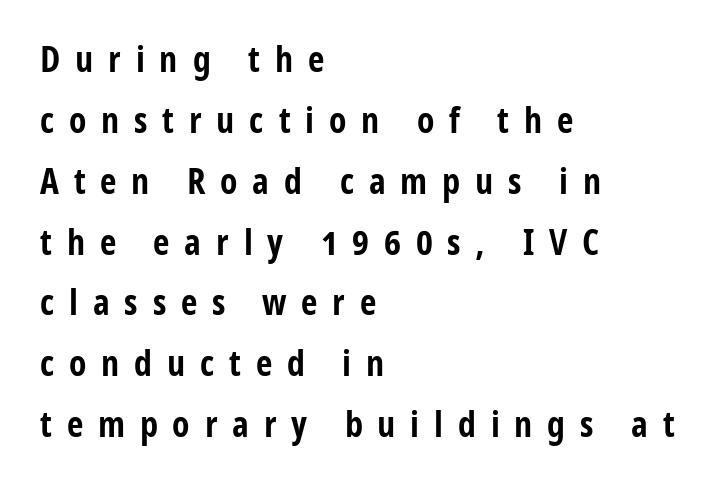
Plain, unruled lines of type. The rendering uses a moderate line-height, typical for paragraphs. Someone cranked the tracking dial way up on this one. Is the type bold? Yes — the strokes are clearly thick and heavy. In terms of posture, this sample is upright. Does the copy run flush right? No — it runs flush left.
